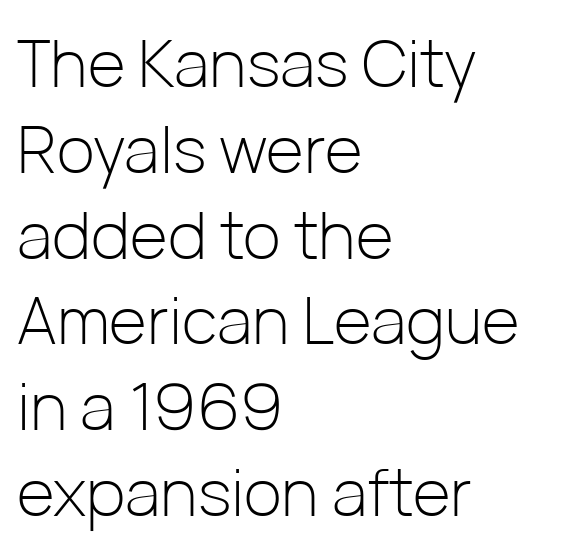
{"serif": "no", "italic": "no", "bold": "no", "weight": "light", "width": "normal", "stroke_contrast": "low", "x_height": "medium", "monospaced": "no", "underline": "no", "align": "left", "line_spacing": "normal", "line_spacing_ratio": 1.32, "letter_spacing": "normal", "letter_spacing_em": 0.0, "glyph_px": 65}
